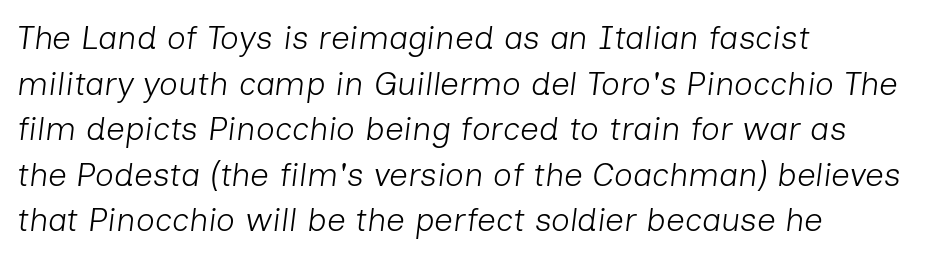
{"italic": "yes", "lean": "right", "slant_degrees": 7, "bold": "no", "weight": "light", "width": "normal", "stroke_contrast": "low", "x_height": "medium", "monospaced": "no", "underline": "no", "align": "left", "line_spacing": "normal", "line_spacing_ratio": 1.38, "letter_spacing": "normal", "letter_spacing_em": 0.0, "glyph_px": 33}
